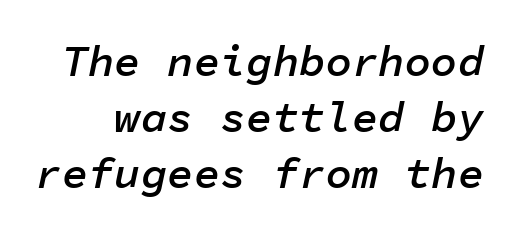
The image shows 44 px semibold type, italic (leaning right), monospaced; set normal line spacing (1.27x), normal letter spacing, not underlined; low stroke contrast and a medium x-height.
